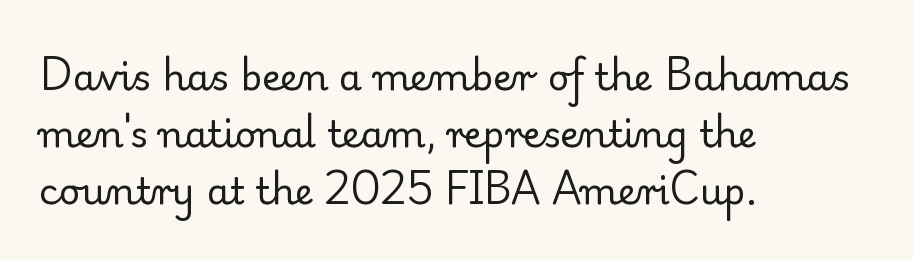
In CSS terms this would be text-align: left. The letters advance in unequal steps, a hallmark of proportional type. Quick note: interline space is typical. The font's upright variant was chosen for this text.
